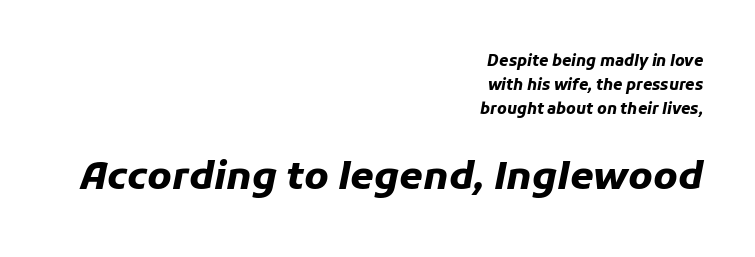
The horizontal fit of the characters is conventional and even. This sample uses an oblique cut, with every glyph tilted off the vertical. The rows are spaced the way most documents space them. The face used here is proportionally spaced, like ordinary book or web type. Block two is the big one; block one sits smaller above it. The space directly below the letters is spotless.
